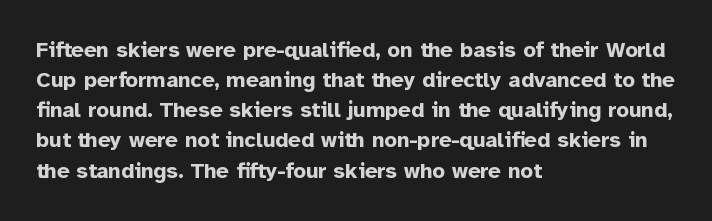
Q: Is the text bold? A: Yes.
Q: Is the text italic (slanted)? A: No, it is upright.
Q: Is the text underlined? A: No.
Q: How is the paragraph aligned? A: Left-aligned.
Q: Is the spacing between letters normal or unusually wide? A: Normal.
Q: Is the spacing between lines tight, normal or loose? A: Normal.
